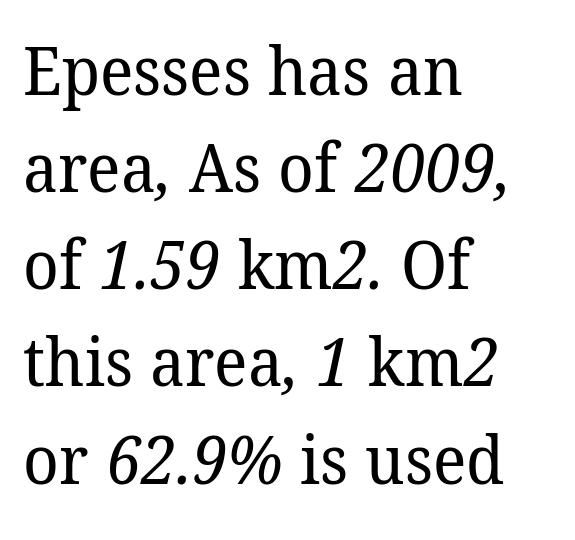
The image shows 67 px regular-weight serif type; set left-aligned, normal line spacing (1.45x), normal letter spacing, not underlined; low stroke contrast and a medium x-height.
